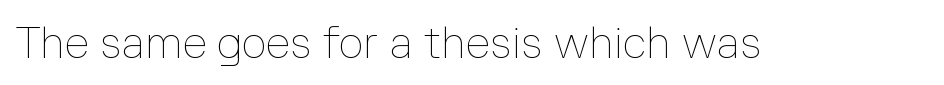
{"italic": "no", "bold": "no", "weight": "thin", "width": "normal", "stroke_contrast": "low", "x_height": "medium", "monospaced": "no", "underline": "no", "letter_spacing": "normal", "letter_spacing_em": 0.0, "glyph_px": 44}
